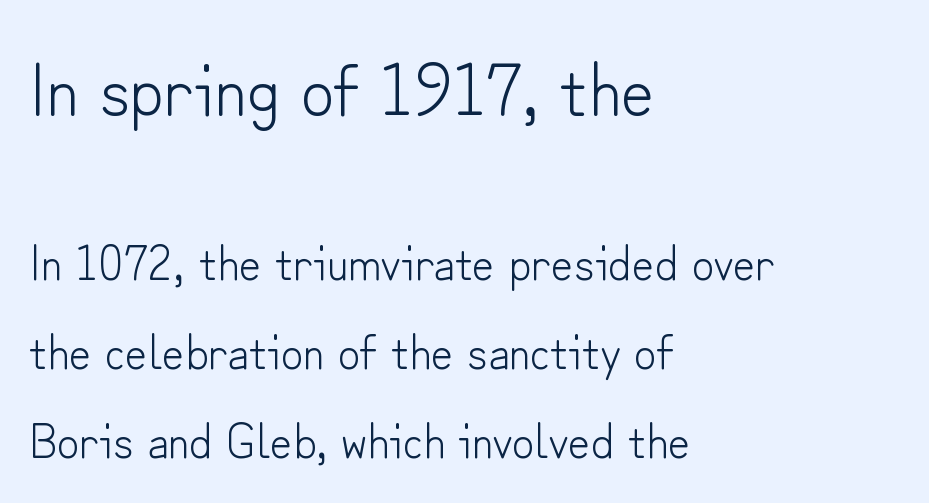
Serifs: no, the terminals of the letterforms are clean. You could not count columns in this text — the font is proportionally spaced. The earlier block is typeset at a bigger size than the later block. The letterforms sit shoulder to shoulder at normal distance. Counters stay open thanks to moderate or lighter strokes.
